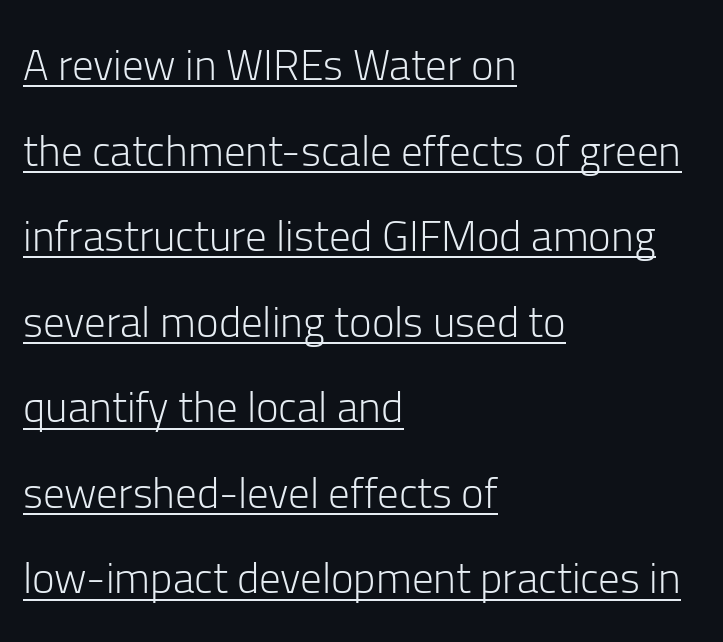
The image shows 43 px light sans-serif type, upright; set left-aligned, loose line spacing (1.99x), normal letter spacing, underlined; low stroke contrast and a medium x-height.
